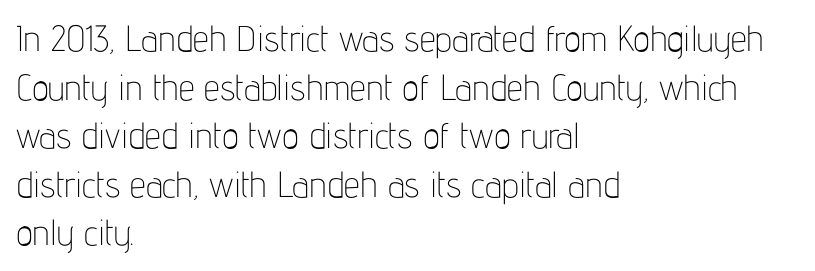
The image shows 36 px thin, condensed sans-serif type, upright; set left-aligned, normal line spacing (1.35x), normal letter spacing, not underlined; low stroke contrast and a medium x-height.
